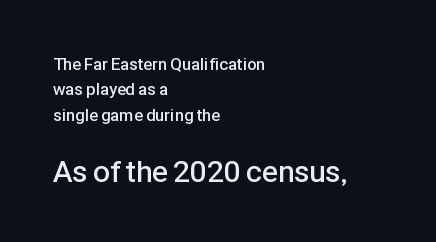
The image shows 30 px semibold sans-serif type, upright; set left-aligned, normal line spacing (1.49x), normal letter spacing, not underlined; the second (bottom) block is 1.76x larger; low stroke contrast and a medium x-height.
